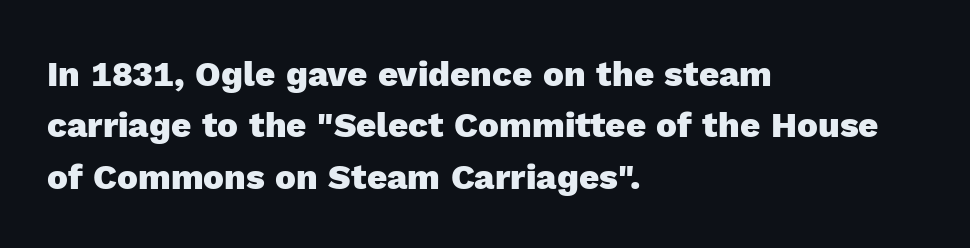
This sample uses an upright cut, with every glyph sitting square on the baseline. If you drew a ruler down the left edge, every line would touch it. The rendering uses a moderate line-height, typical for paragraphs. Default kerning and tracking; the words read as compact shapes.
